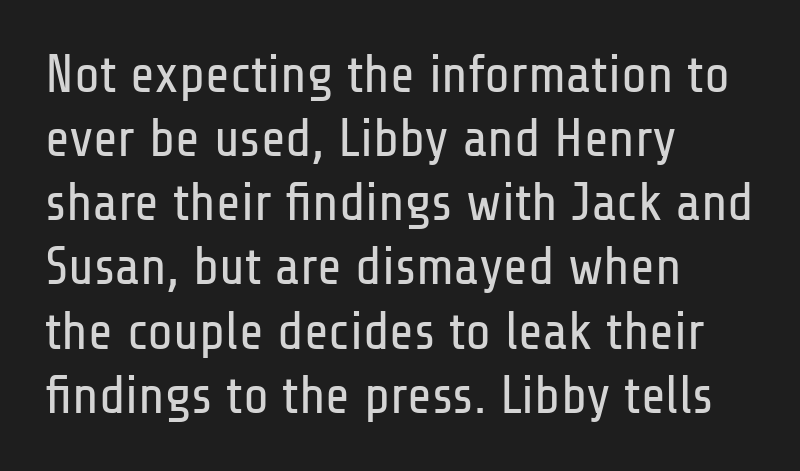
In terms of letterspacing, this is plain default setting. Quick note: not italic, upright. Proportional: the letters do not fall into vertical columns. The strip under each line holds only bare page. Is this a sans? Yes — the strokes have no serifs.
